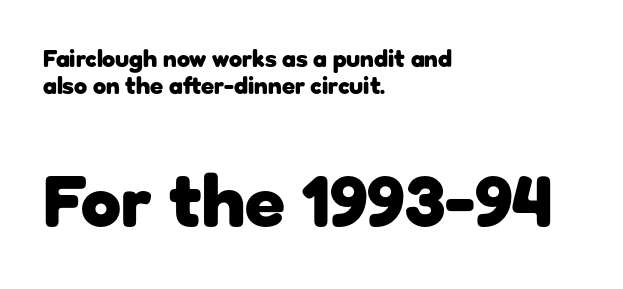
This sample trades vertical openness for compactness between lines. This sample uses a sans-serif face. This is the regular roman posture of the typeface. The foot of each line stays bare and open.
